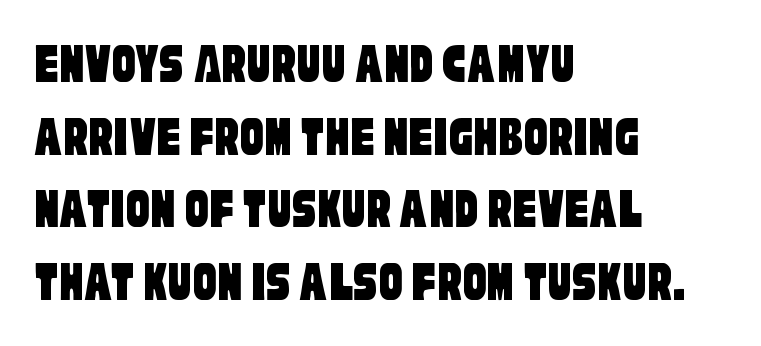
{"serif": "no", "width": "condensed", "stroke_contrast": "low", "x_height": "large", "monospaced": "no", "underline": "no", "align": "left", "line_spacing_ratio": 1.23, "letter_spacing": "normal", "letter_spacing_em": 0.0, "glyph_px": 59}
